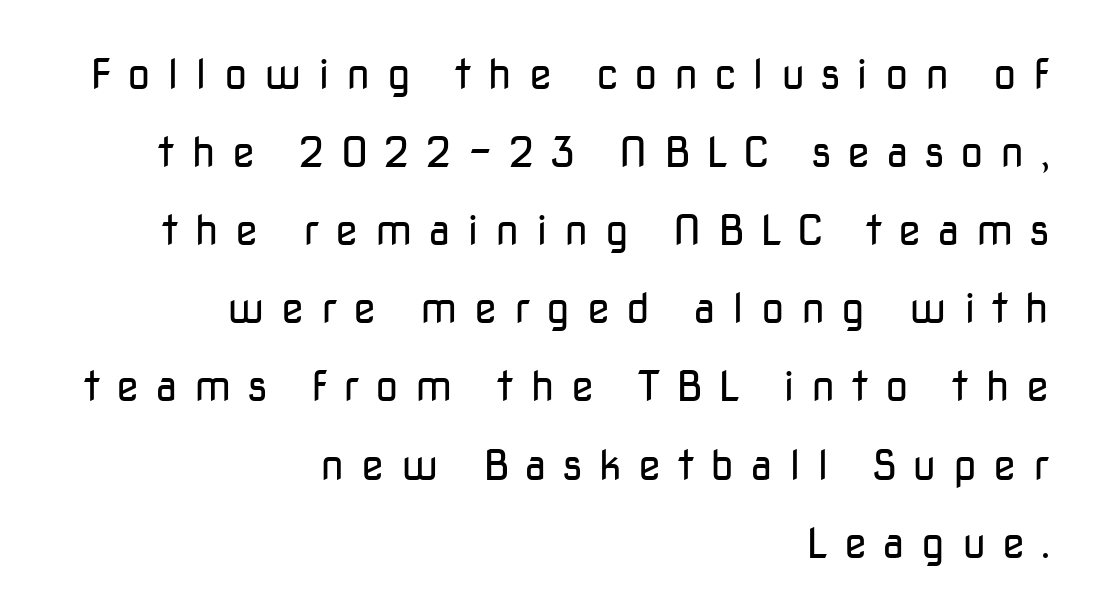
The image shows 42 px regular-weight sans-serif type, upright; set right-aligned, line spacing 1.86x, unusually wide letter spacing (+0.39 em), not underlined; low stroke contrast and a medium x-height.
